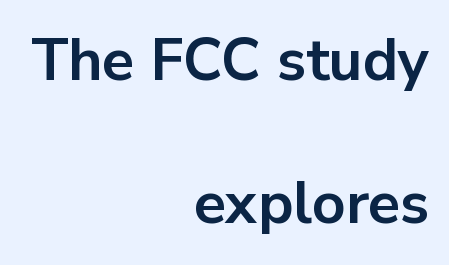
The image shows 59 px bold sans-serif type, upright; set right-aligned, loose line spacing (2.43x), normal letter spacing, not underlined; low stroke contrast and a medium x-height.
